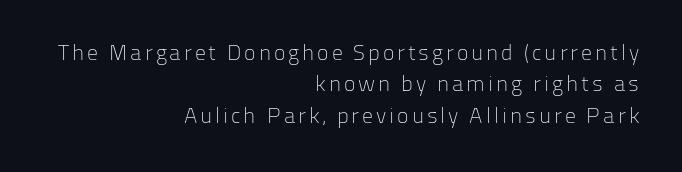
Baseline-to-baseline distance is the conventional proportion of letter height. A bare baseline throughout the passage. Summary of weight: not heavy and not bold. These lines stack with their right ends in a neat column.
